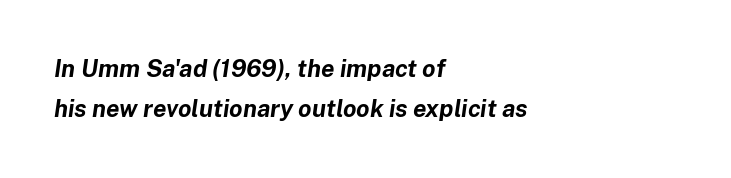
A student would call this left alignment; a typographer would say flush left, rag right. Tall strokes in this sample are angled rather than plumb. The zone under the glyphs is completely vacant. The sample has been set heavy, in full bold.
